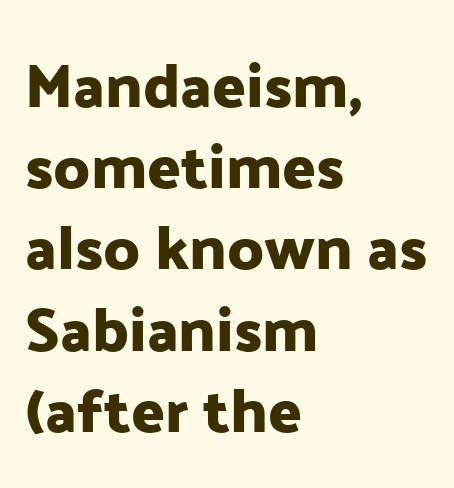
The image shows 62 px sans-serif type, upright; set left-aligned, normal line spacing (1.31x), normal letter spacing, not underlined; low stroke contrast and a medium x-height.
